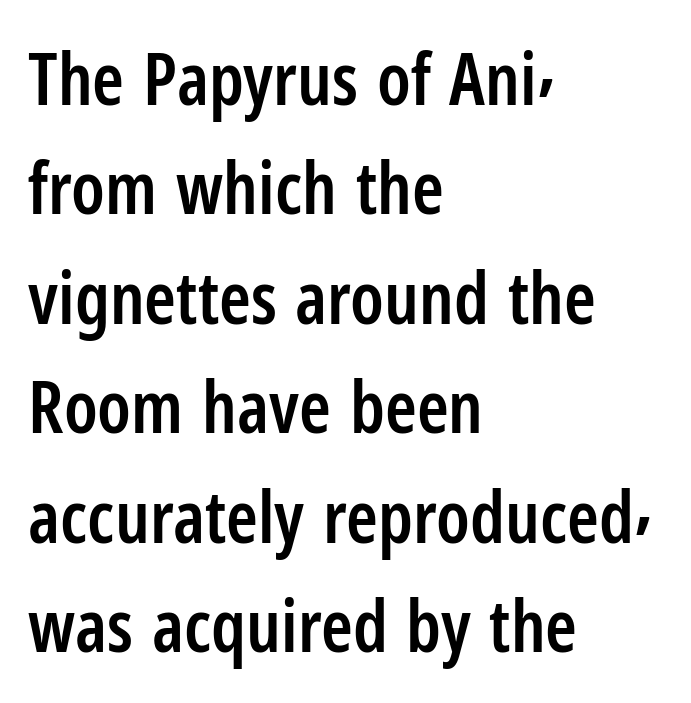
Set as a demibold, roughly 600 on the weight scale. Notice how descenders clear the ascenders below comfortably — that's standard leading. Character widths vary here, with narrow letters taking less room than wide ones. The tracking reads as untouched default to a designer's eye.
